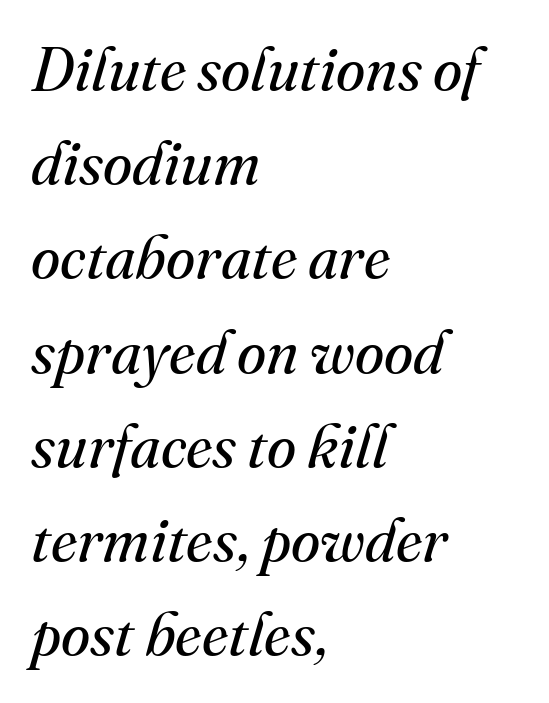
The image shows 60 px regular-weight serif type, italic (leaning right); set left-aligned, normal line spacing (1.57x), normal letter spacing, not underlined; medium stroke contrast and a small x-height.
